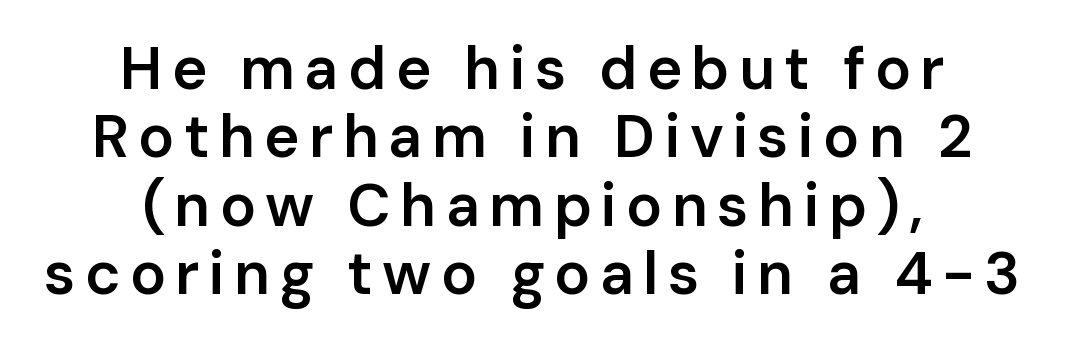
{"serif": "no", "italic": "no", "bold": "semi", "weight": "semibold", "width": "normal", "stroke_contrast": "low", "x_height": "medium", "monospaced": "no", "underline": "no", "align": "center", "line_spacing": "tight", "line_spacing_ratio": 1.14, "glyph_px": 60}
